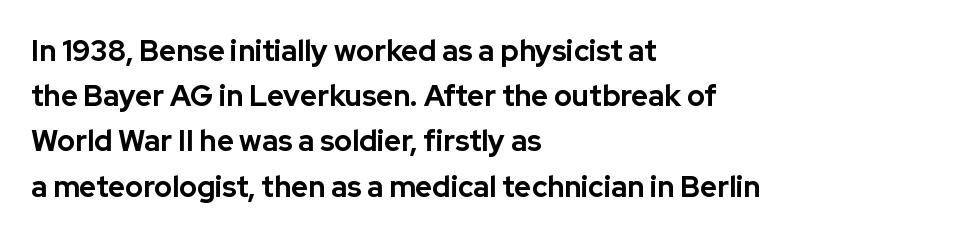
The image shows 29 px bold sans-serif type, upright; set left-aligned, normal line spacing (1.56x), normal letter spacing, not underlined; low stroke contrast and a medium x-height.
